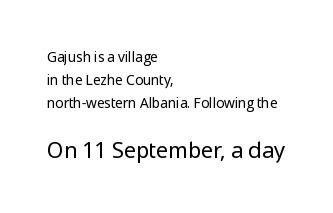
Q: Is the text bold? A: No.
Q: Is the text italic (slanted)? A: No, it is upright.
Q: Is the text underlined? A: No.
Q: How is the paragraph aligned? A: Left-aligned.
Q: Is the spacing between letters normal or unusually wide? A: Normal.
Q: Is the spacing between lines tight, normal or loose? A: Normal.
Q: Which block of text is set in a larger size, the first (top) or the second (bottom)? A: The second (bottom) one.
